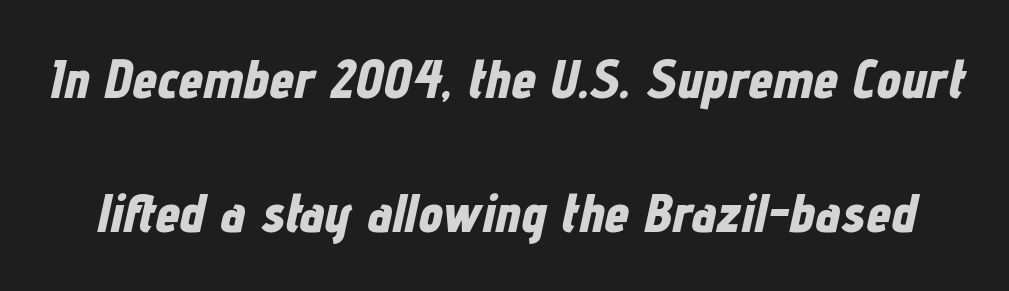
{"italic": "yes", "lean": "right", "slant_degrees": 12, "bold": "yes", "weight": "bold", "width": "condensed", "stroke_contrast": "low", "x_height": "medium", "monospaced": "no", "underline": "no", "line_spacing": "loose", "line_spacing_ratio": 2.44, "letter_spacing": "normal", "letter_spacing_em": 0.0, "glyph_px": 55}
